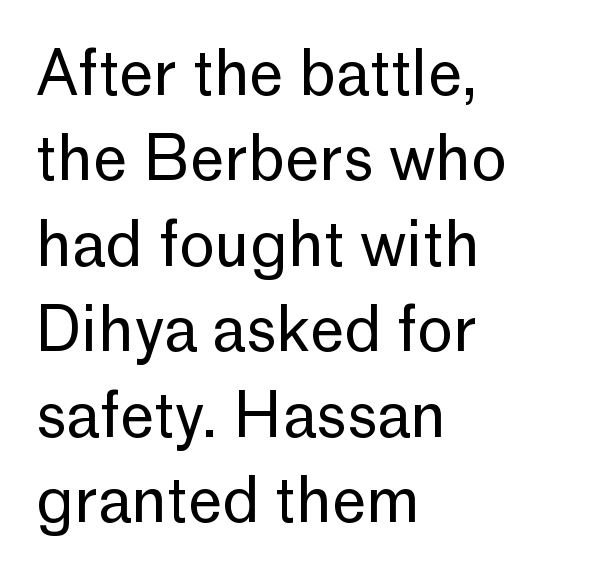
The image shows 61 px regular-weight sans-serif type, upright; set left-aligned, normal line spacing (1.4x), normal letter spacing, not underlined; low stroke contrast and a medium x-height.
